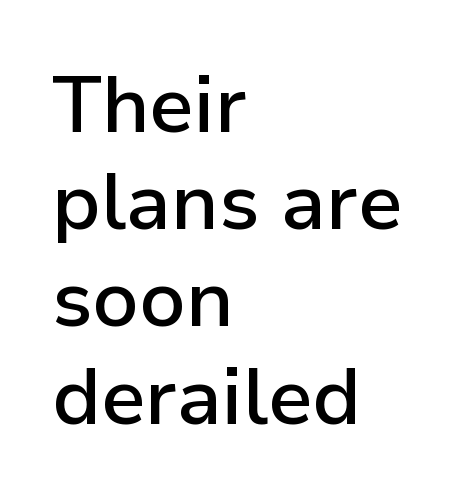
{"serif": "no", "italic": "no", "bold": "semi", "weight": "semibold", "width": "normal", "stroke_contrast": "low", "x_height": "medium", "monospaced": "no", "underline": "no", "align": "left", "line_spacing_ratio": 1.23, "letter_spacing": "normal", "letter_spacing_em": 0.0, "glyph_px": 79}
